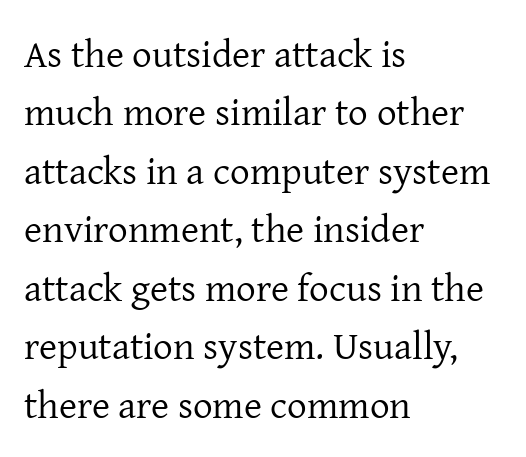
The image shows 39 px regular-weight serif type, upright; set left-aligned, normal line spacing (1.5x), normal letter spacing, not underlined; low stroke contrast and a medium x-height.
